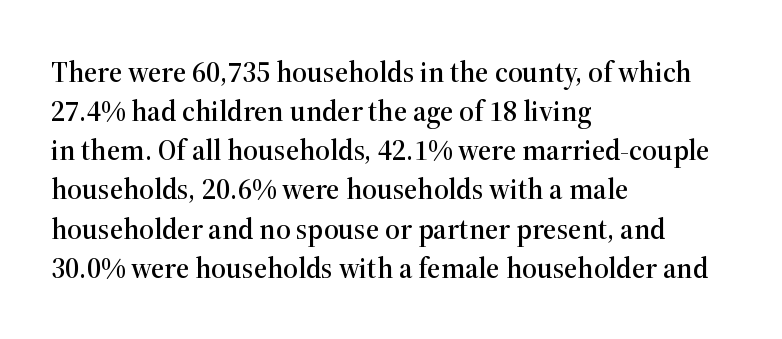
{"serif": "yes", "italic": "no", "width": "normal", "stroke_contrast": "high", "x_height": "medium", "monospaced": "no", "underline": "no", "align": "left", "line_spacing": "normal", "line_spacing_ratio": 1.35, "letter_spacing": "normal", "letter_spacing_em": 0.0, "glyph_px": 29}
